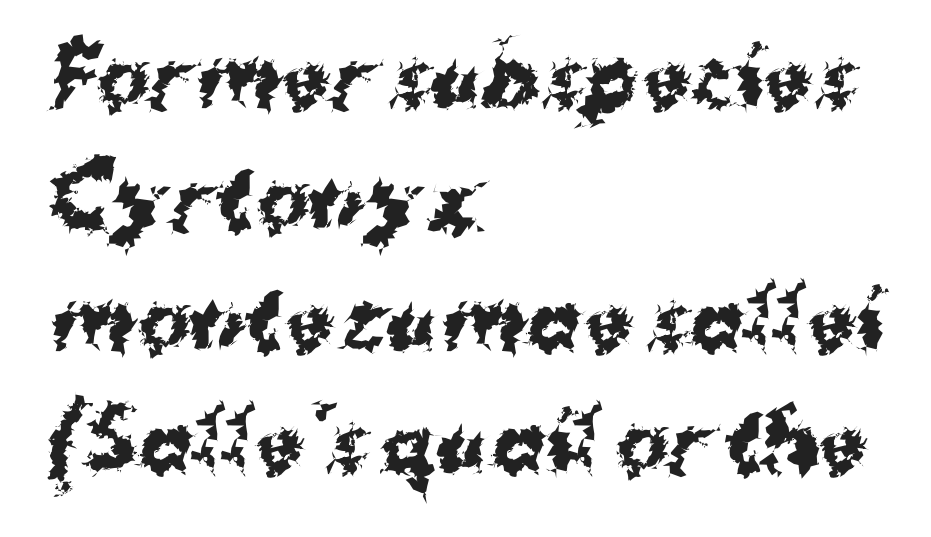
{"serif": "no", "bold": "yes", "weight": "bold", "width": "normal", "stroke_contrast": "medium", "x_height": "medium", "monospaced": "no", "underline": "no", "align": "left", "line_spacing": "normal", "line_spacing_ratio": 1.52, "letter_spacing": "normal", "letter_spacing_em": 0.0, "glyph_px": 80}
